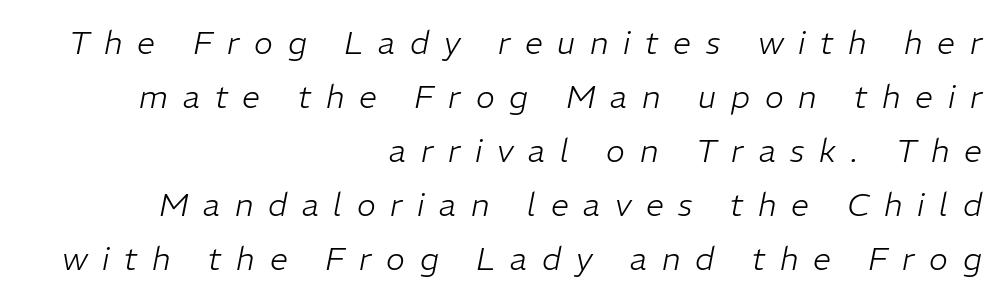
{"italic": "yes", "lean": "right", "slant_degrees": 11, "bold": "no", "weight": "light", "width": "normal", "stroke_contrast": "low", "x_height": "medium", "monospaced": "no", "underline": "no", "align": "right", "line_spacing": "normal", "line_spacing_ratio": 1.69, "letter_spacing": "wide", "letter_spacing_em": 0.46, "glyph_px": 32}
